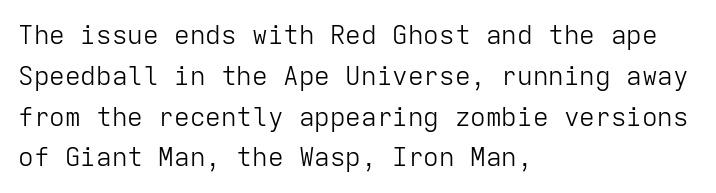
The image shows 26 px text type, upright; set left-aligned, normal line spacing (1.57x), normal letter spacing, not underlined.
